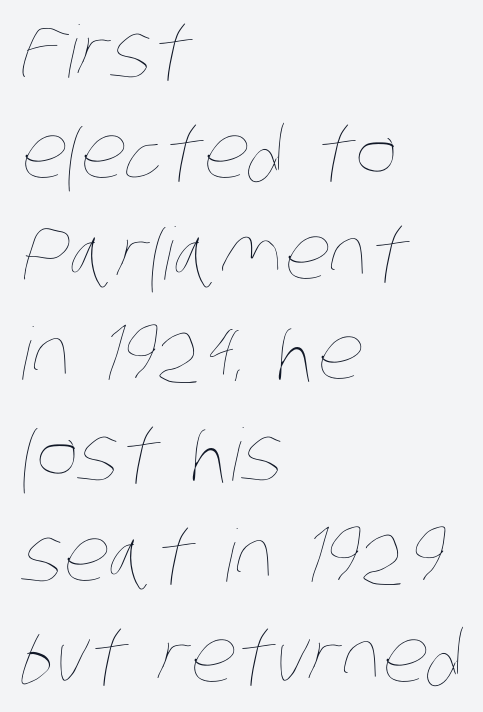
Summary of weight: not heavy and not bold. The lines in this sample share a left origin and differ only in where they stop. The space beneath each line is pristine and unruled. Do the characters align in a grid? No, the font is proportional. The face used here is rendered with its standard letterfit.
